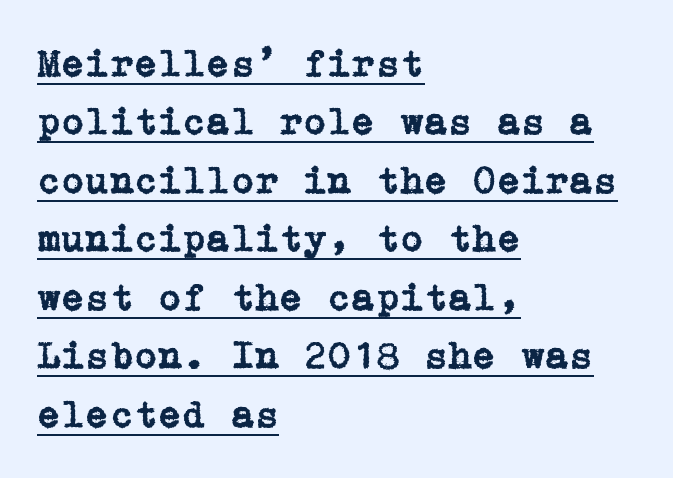
The image shows 39 px serif type, upright; set left-aligned, normal line spacing (1.5x), normal letter spacing, underlined; low stroke contrast and a medium x-height.
